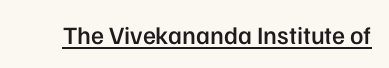
Q: Is the text bold? A: Semi-bold.
Q: Is the text italic (slanted)? A: No, it is upright.
Q: Is the text underlined? A: Yes.
Q: Is the spacing between letters normal or unusually wide? A: Normal.
